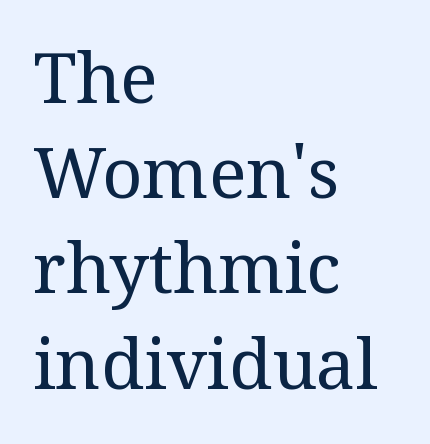
Q: Is the text bold? A: No.
Q: Is the text italic (slanted)? A: No, it is upright.
Q: Is the typeface a serif or a sans-serif typeface? A: Serif.
Q: Is the text underlined? A: No.
Q: How is the paragraph aligned? A: Left-aligned.
Q: Is the spacing between letters normal or unusually wide? A: Normal.
Q: Is the spacing between lines tight, normal or loose? A: Normal.
Q: Width (condensed, normal, or wide)? A: Normal.
Q: Stroke contrast? A: Medium.
Q: x-height? A: Medium.
Q: Monospaced? A: No.
